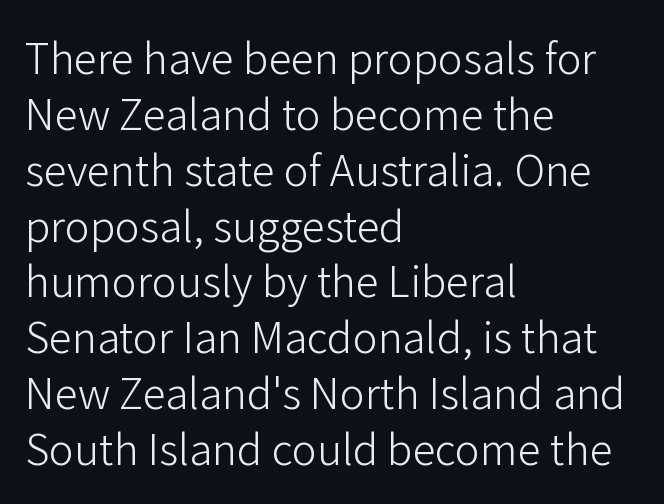
There is no visible air inserted between adjacent glyphs. Unlike italic type, these characters show no tilt at all. The rendering shows plain stroke endings on the letterforms — a sans-serif design. Reading down the block, your eye returns to a fixed left position each line.
